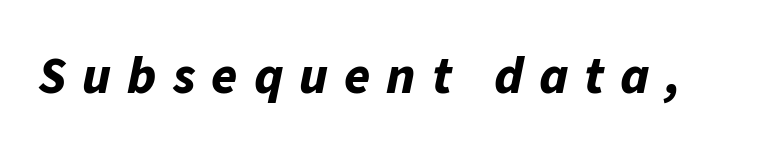
The image shows 53 px bold type, italic (leaning right); set unusually wide letter spacing (+0.3 em), not underlined; low stroke contrast and a medium x-height.
